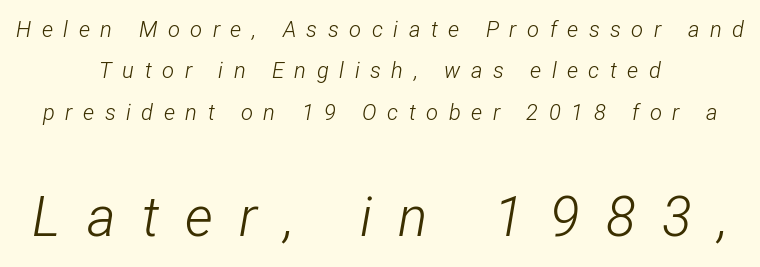
{"italic": "yes", "lean": "right", "slant_degrees": 12, "bold": "no", "weight": "light", "width": "condensed", "stroke_contrast": "low", "x_height": "medium", "monospaced": "no", "underline": "no", "align": "center", "line_spacing_ratio": 1.88, "letter_spacing": "wide", "letter_spacing_em": 0.48, "larger_block": "second", "size_ratio": 2.5, "glyph_px": 55}
